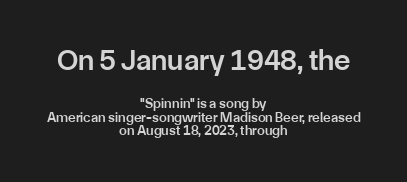
Q: Is the text bold? A: Semi-bold.
Q: Is the text italic (slanted)? A: No, it is upright.
Q: Is the typeface a serif or a sans-serif typeface? A: Sans-serif.
Q: Is the text underlined? A: No.
Q: How is the paragraph aligned? A: Centered.
Q: Is the spacing between letters normal or unusually wide? A: Normal.
Q: Is the spacing between lines tight, normal or loose? A: Tight.
Q: Which block of text is set in a larger size, the first (top) or the second (bottom)? A: The first (top) one.
Q: Width (condensed, normal, or wide)? A: Normal.
Q: Stroke contrast? A: Low.
Q: x-height? A: Medium.
Q: Monospaced? A: No.
